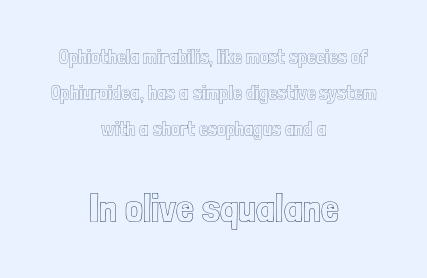
Q: Is the text italic (slanted)? A: No, it is upright.
Q: Is the text underlined? A: No.
Q: How is the paragraph aligned? A: Centered.
Q: Is the spacing between letters normal or unusually wide? A: Normal.
Q: Which block of text is set in a larger size, the first (top) or the second (bottom)? A: The second (bottom) one.
Q: Width (condensed, normal, or wide)? A: Condensed.
Q: x-height? A: Medium.
Q: Monospaced? A: No.
